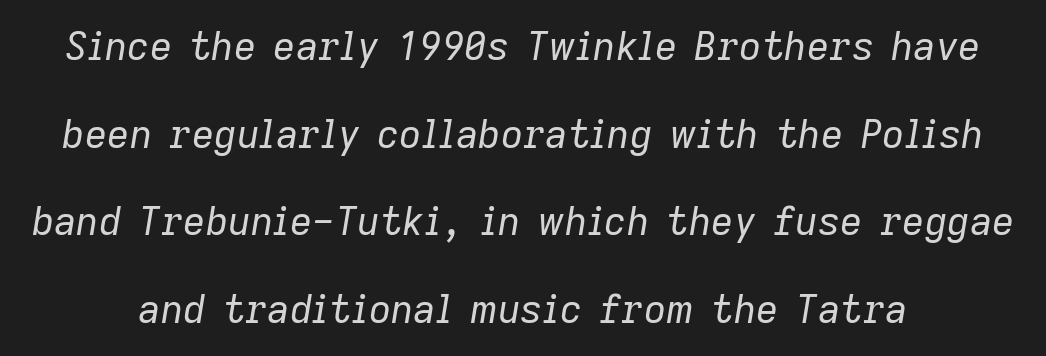
{"italic": "yes", "lean": "right", "slant_degrees": 9, "bold": "no", "weight": "regular", "width": "normal", "stroke_contrast": "low", "x_height": "medium", "monospaced": "no", "underline": "no", "line_spacing": "loose", "line_spacing_ratio": 2.25, "letter_spacing": "normal", "letter_spacing_em": 0.0, "glyph_px": 39}
